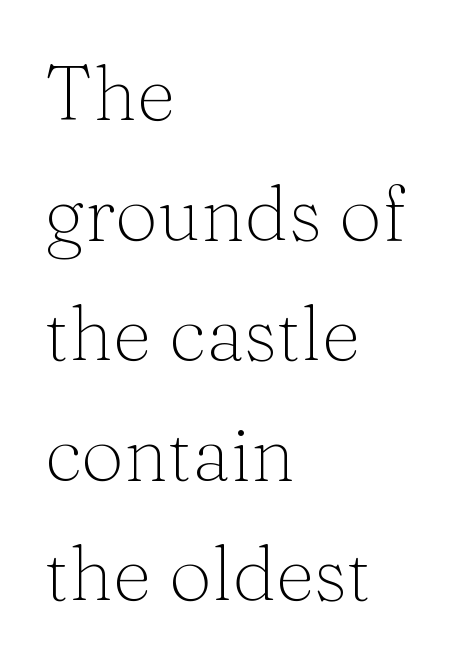
Every row of glyphs begins at an identical x-position on the left. The lettering stays uniformly vertical, giving the passage a roman look. Compared with a typical body face, this is equally light or lighter still. The gap between lines stays unmarked. Each letter's strokes conclude with small projecting serifs.
